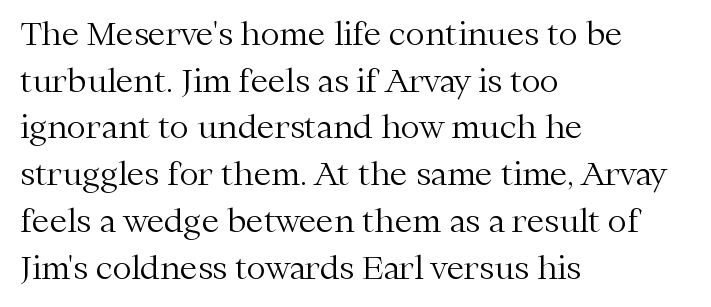
Q: Is the text bold? A: No.
Q: Is the text italic (slanted)? A: No, it is upright.
Q: Is the typeface a serif or a sans-serif typeface? A: Serif.
Q: Is the text underlined? A: No.
Q: How is the paragraph aligned? A: Left-aligned.
Q: Is the spacing between letters normal or unusually wide? A: Normal.
Q: Is the spacing between lines tight, normal or loose? A: Normal.
Q: Width (condensed, normal, or wide)? A: Normal.
Q: Stroke contrast? A: Medium.
Q: x-height? A: Medium.
Q: Monospaced? A: No.
